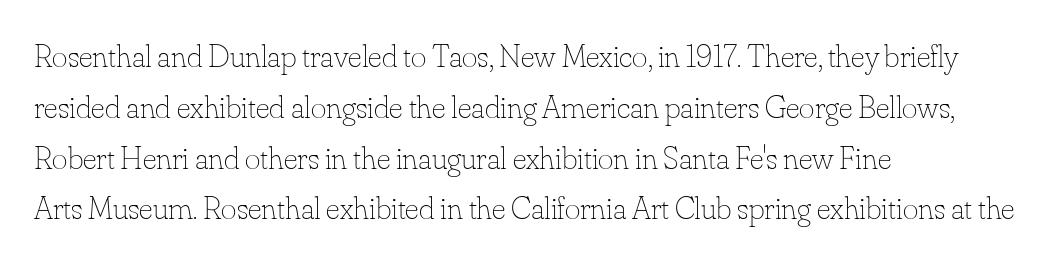
Typeset ragged right — the left edge is the straight one. No letter is thick-stroked: the sample isn't bold. The typography opts for an upright posture over an oblique one. The glyphs are unaccompanied by any horizontal stroke below them. Horizontal bands of white between lines are of average thickness. Proportional: the letters do not fall into vertical columns.
